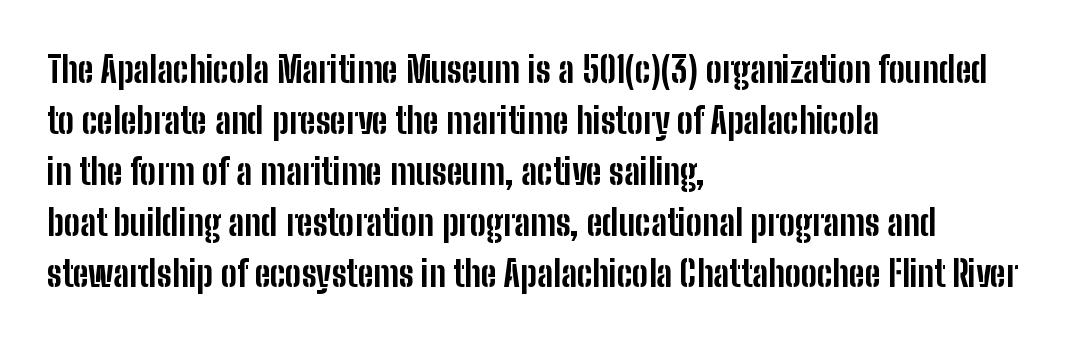
The image shows 36 px bold, condensed sans-serif type, upright; set left-aligned, normal line spacing (1.42x), normal letter spacing, not underlined; low stroke contrast and a medium x-height.
